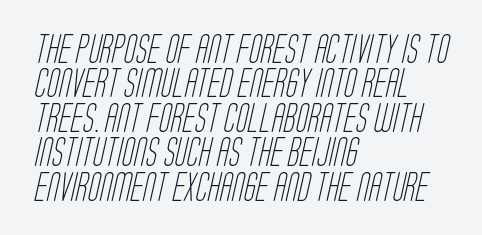
Q: Is the text bold? A: No.
Q: Is the typeface a serif or a sans-serif typeface? A: Sans-serif.
Q: Is the text underlined? A: No.
Q: How is the paragraph aligned? A: Left-aligned.
Q: Is the spacing between letters normal or unusually wide? A: Normal.
Q: Width (condensed, normal, or wide)? A: Condensed.
Q: Stroke contrast? A: Low.
Q: x-height? A: Large.
Q: Monospaced? A: No.
